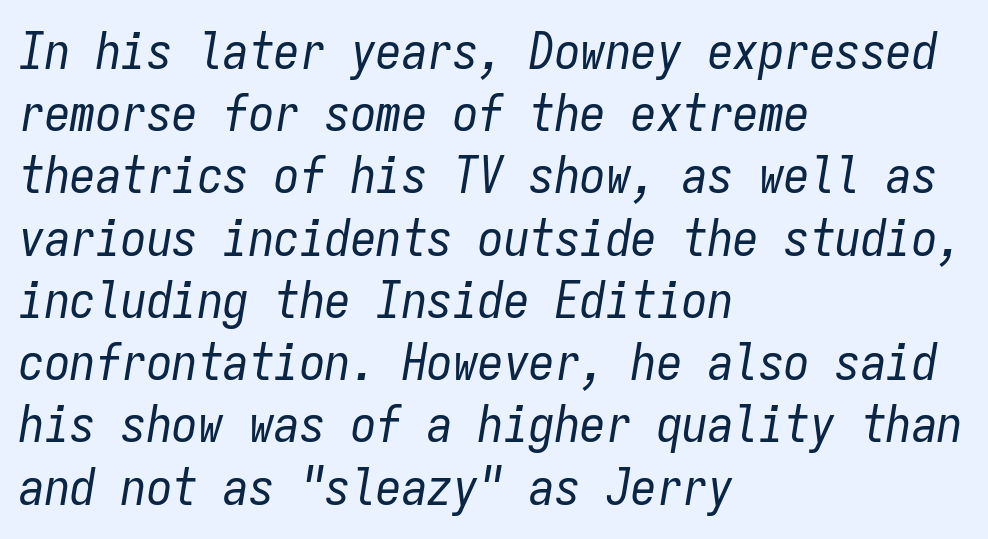
Q: Is the text bold? A: No.
Q: Is the text italic (slanted)? A: Yes, it leans right by about 9 degrees.
Q: Is the text underlined? A: No.
Q: How is the paragraph aligned? A: Left-aligned.
Q: Is the spacing between letters normal or unusually wide? A: Normal.
Q: Width (condensed, normal, or wide)? A: Condensed.
Q: Stroke contrast? A: Low.
Q: x-height? A: Medium.
Q: Monospaced? A: Yes.
